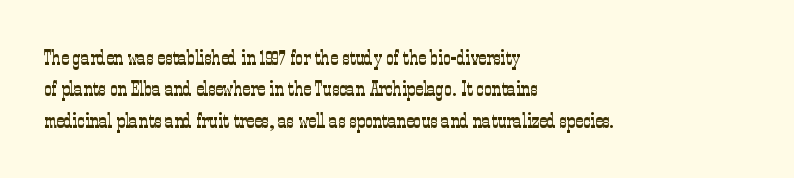
Ordinary non-slanted type is in use. Honestly, the row spacing looks completely unremarkable. These lines keep a tight, regular rhythm from letter to letter. These lines stack with their left ends in a neat column.
